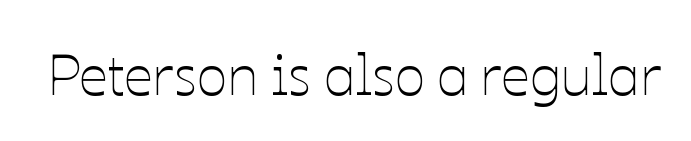
Q: Is the text bold? A: No.
Q: Is the text italic (slanted)? A: No, it is upright.
Q: Is the text underlined? A: No.
Q: Is the spacing between letters normal or unusually wide? A: Normal.
Q: Width (condensed, normal, or wide)? A: Normal.
Q: Stroke contrast? A: Low.
Q: x-height? A: Medium.
Q: Monospaced? A: No.
